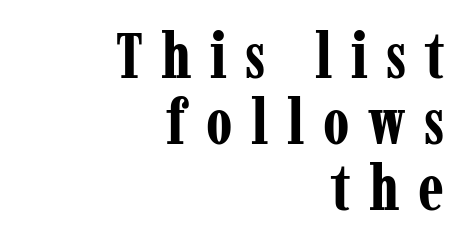
{"serif": "yes", "italic": "no", "bold": "yes", "weight": "bold", "width": "condensed", "stroke_contrast": "low", "x_height": "medium", "monospaced": "no", "underline": "no", "align": "right", "line_spacing": "tight", "line_spacing_ratio": 1.03, "letter_spacing": "wide", "letter_spacing_em": 0.29, "glyph_px": 64}
